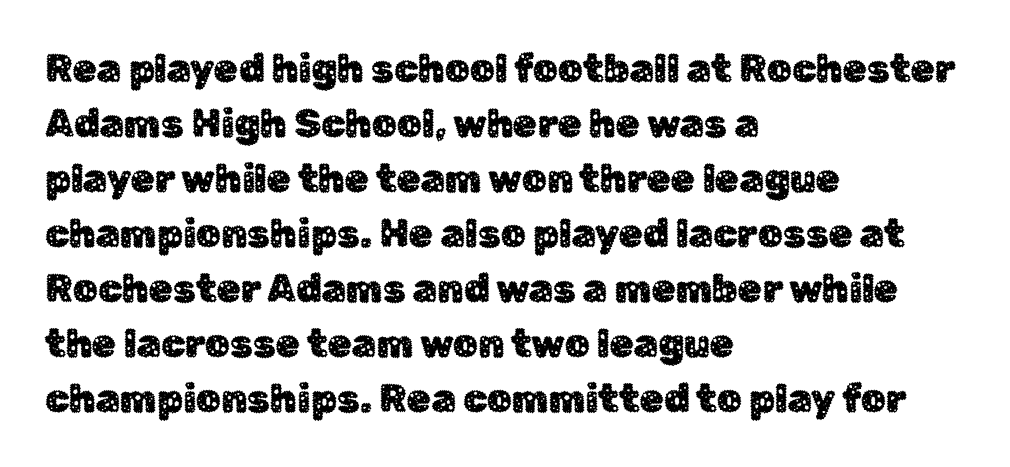
{"serif": "no", "italic": "no", "width": "normal", "stroke_contrast": "low", "x_height": "medium", "monospaced": "no", "underline": "no", "align": "left", "line_spacing": "normal", "line_spacing_ratio": 1.41, "letter_spacing": "normal", "letter_spacing_em": 0.0, "glyph_px": 39}
